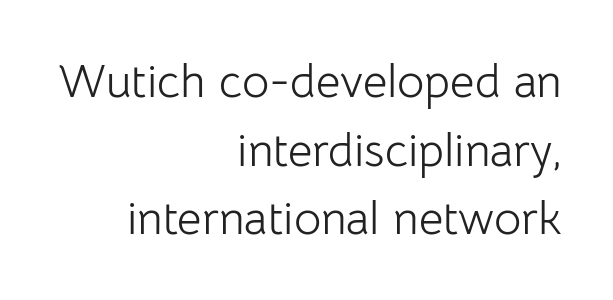
Q: Is the text bold? A: No.
Q: Is the text italic (slanted)? A: No, it is upright.
Q: Is the typeface a serif or a sans-serif typeface? A: Sans-serif.
Q: Is the text underlined? A: No.
Q: How is the paragraph aligned? A: Right-aligned.
Q: Is the spacing between letters normal or unusually wide? A: Normal.
Q: Is the spacing between lines tight, normal or loose? A: Normal.
Q: Width (condensed, normal, or wide)? A: Normal.
Q: Stroke contrast? A: Low.
Q: x-height? A: Medium.
Q: Monospaced? A: No.
